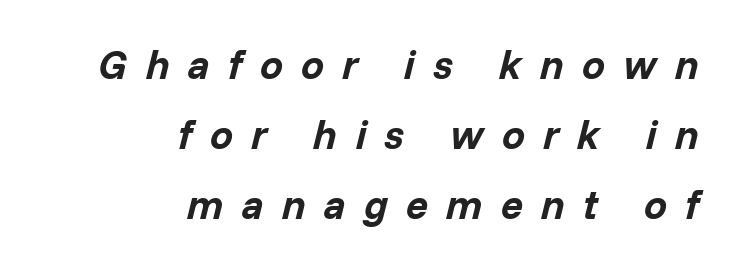
Q: Is the text bold? A: Yes.
Q: Is the text italic (slanted)? A: Yes, it leans right by about 14 degrees.
Q: Is the text underlined? A: No.
Q: How is the paragraph aligned? A: Right-aligned.
Q: Is the spacing between letters normal or unusually wide? A: Unusually wide.
Q: Width (condensed, normal, or wide)? A: Normal.
Q: Stroke contrast? A: Low.
Q: x-height? A: Medium.
Q: Monospaced? A: No.
